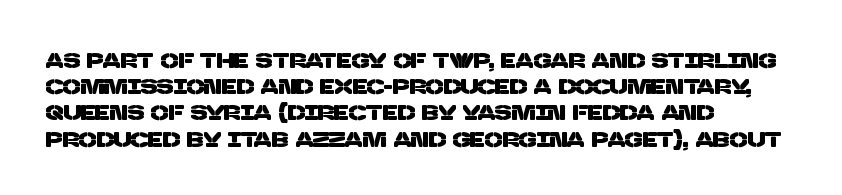
Visually the block forms a straight wall on the left and a jagged coastline on the right. Whoever set this chose a conventional vertical rhythm. The words here are not underlined. Short note: letters normally spaced.
